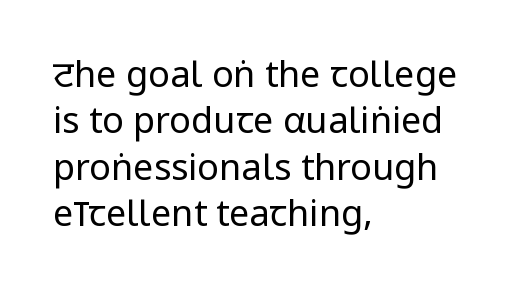
Q: Is the text bold? A: No.
Q: Is the text italic (slanted)? A: No, it is upright.
Q: Is the typeface a serif or a sans-serif typeface? A: Sans-serif.
Q: Is the text underlined? A: No.
Q: How is the paragraph aligned? A: Left-aligned.
Q: Is the spacing between letters normal or unusually wide? A: Normal.
Q: Is the spacing between lines tight, normal or loose? A: Normal.
Q: Width (condensed, normal, or wide)? A: Condensed.
Q: Stroke contrast? A: Low.
Q: x-height? A: Large.
Q: Monospaced? A: No.
